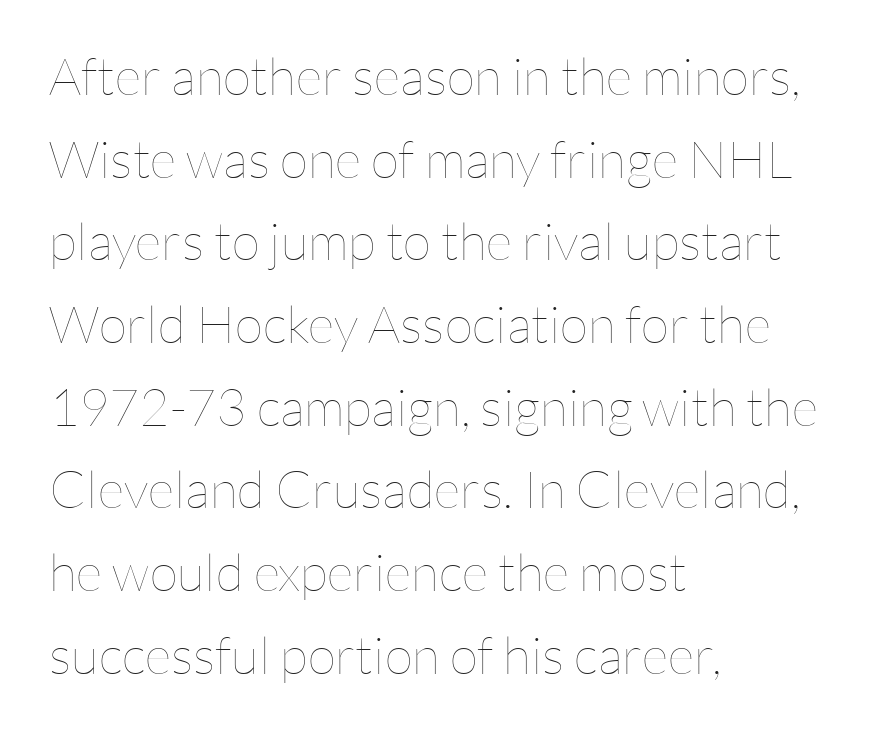
{"italic": "no", "bold": "no", "weight": "thin", "width": "normal", "stroke_contrast": "low", "x_height": "medium", "monospaced": "no", "underline": "no", "align": "left", "line_spacing": "normal", "line_spacing_ratio": 1.59, "letter_spacing": "normal", "letter_spacing_em": 0.0, "glyph_px": 52}
